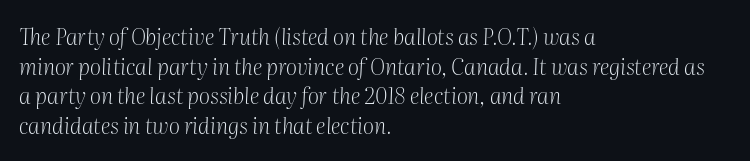
The glyphs look as if they've been sheared to an angle. Lines of text with bare space underneath. A typesetter would call this zero additional tracking. The vertical gap from one line to the next is medium. Heft: none added — not bold.
